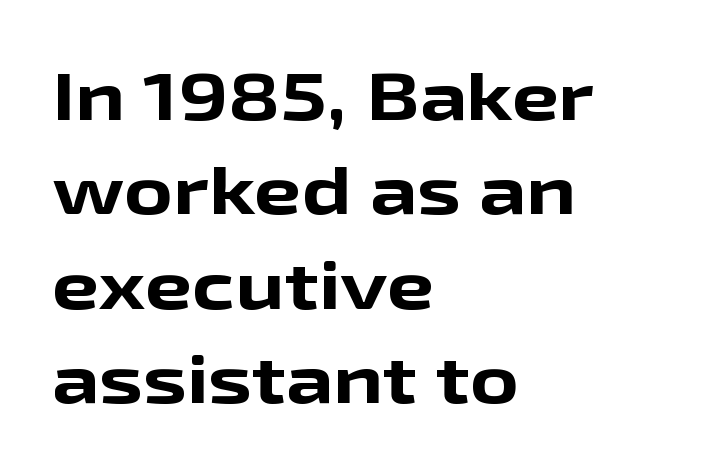
{"serif": "no", "italic": "no", "bold": "yes", "weight": "bold", "width": "wide", "stroke_contrast": "low", "x_height": "medium", "monospaced": "no", "underline": "no", "align": "left", "line_spacing": "normal", "line_spacing_ratio": 1.41, "letter_spacing": "normal", "letter_spacing_em": 0.0, "glyph_px": 67}
